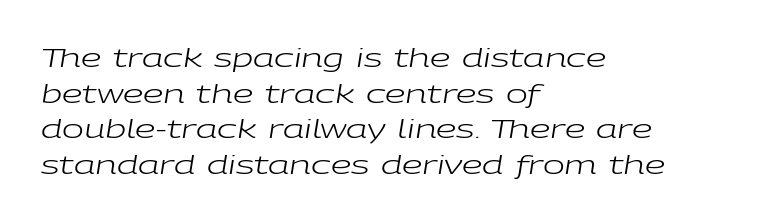
This rendering uses left alignment, leaving the right contour irregular. This block has exactly the height ordinary leading produces. The face used here has a pronounced slope to its letters. Counters stay open thanks to moderate or lighter strokes.
